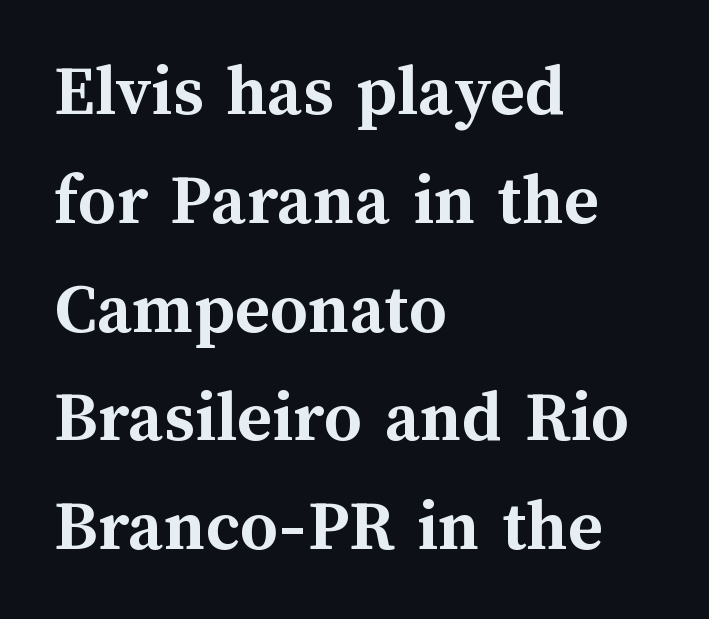
{"italic": "no", "bold": "yes", "weight": "semibold", "width": "normal", "stroke_contrast": "medium", "x_height": "medium", "monospaced": "no", "underline": "no", "align": "left", "line_spacing": "normal", "line_spacing_ratio": 1.47, "letter_spacing": "normal", "letter_spacing_em": 0.0, "glyph_px": 74}
